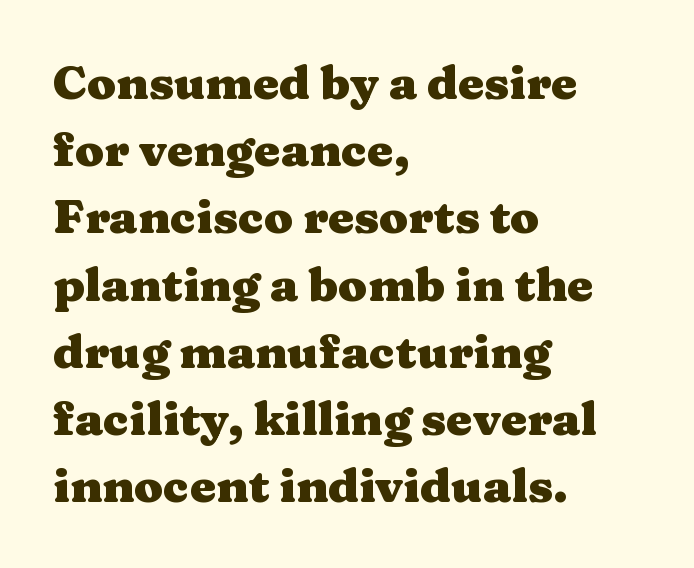
Honestly, the row spacing looks completely unremarkable. No italicization has been applied; the sample stays upright. Leftover space on each line is placed entirely after the last word. Character widths vary here, with narrow letters taking less room than wide ones. A typesetter would call this zero additional tracking. Yep, those are serifs on the letters.
